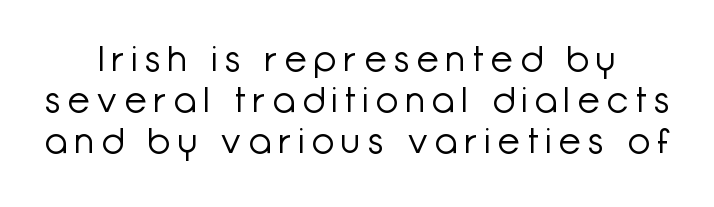
{"serif": "no", "italic": "no", "bold": "no", "weight": "light", "width": "normal", "stroke_contrast": "low", "x_height": "medium", "monospaced": "no", "underline": "no", "line_spacing": "tight", "line_spacing_ratio": 1.14, "letter_spacing": "wide", "letter_spacing_em": 0.22, "glyph_px": 36}
